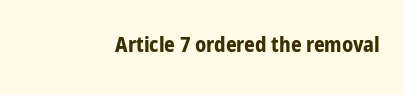
{"italic": "no", "bold": "yes", "underline": "no", "align": "right", "letter_spacing": "normal", "letter_spacing_em": 0.0, "glyph_px": 21}
